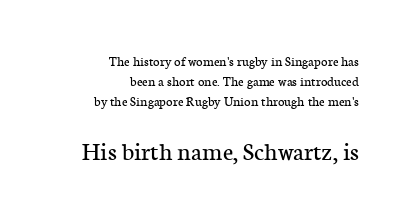
The image shows 26 px text type, upright; set right-aligned, normal line spacing (1.44x), normal letter spacing, not underlined; the second (bottom) block is 1.86x larger.
